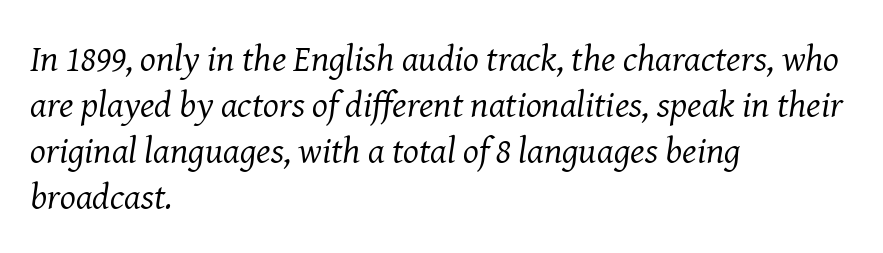
Q: Is the text bold? A: No.
Q: Is the text italic (slanted)? A: Yes, it leans right by about 8 degrees.
Q: Is the typeface a serif or a sans-serif typeface? A: Serif.
Q: Is the text underlined? A: No.
Q: How is the paragraph aligned? A: Left-aligned.
Q: Is the spacing between letters normal or unusually wide? A: Normal.
Q: Width (condensed, normal, or wide)? A: Normal.
Q: Stroke contrast? A: Medium.
Q: x-height? A: Medium.
Q: Monospaced? A: No.
